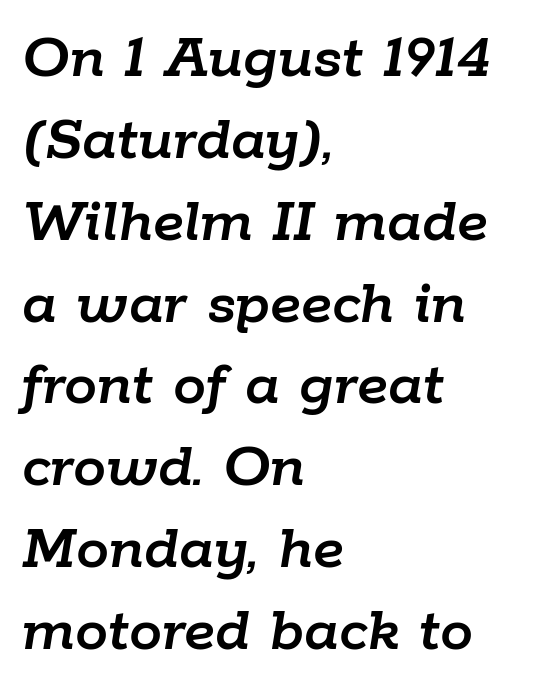
{"italic": "yes", "lean": "right", "slant_degrees": 9, "width": "normal", "stroke_contrast": "low", "x_height": "medium", "monospaced": "no", "underline": "no", "align": "left", "line_spacing_ratio": 1.24, "letter_spacing": "normal", "letter_spacing_em": 0.0, "glyph_px": 66}
